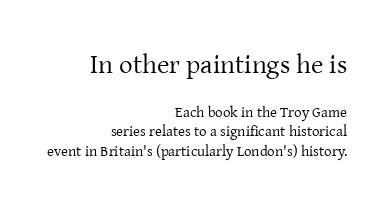
Q: Is the text bold? A: No.
Q: Is the text italic (slanted)? A: No, it is upright.
Q: Is the text underlined? A: No.
Q: How is the paragraph aligned? A: Right-aligned.
Q: Is the spacing between letters normal or unusually wide? A: Normal.
Q: Is the spacing between lines tight, normal or loose? A: Normal.
Q: Which block of text is set in a larger size, the first (top) or the second (bottom)? A: The first (top) one.
